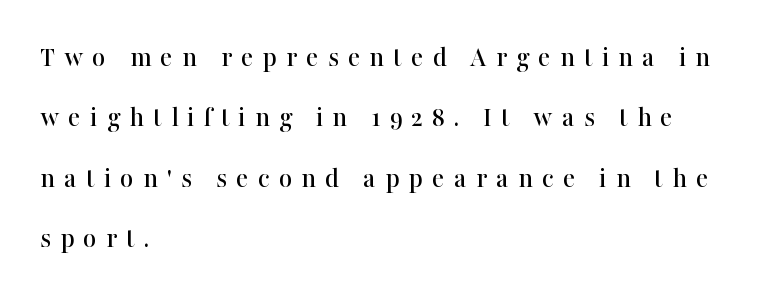
{"serif": "yes", "italic": "no", "width": "normal", "stroke_contrast": "high", "x_height": "medium", "monospaced": "no", "underline": "no", "align": "left", "line_spacing": "loose", "line_spacing_ratio": 2.08, "letter_spacing": "wide", "letter_spacing_em": 0.31, "glyph_px": 29}
